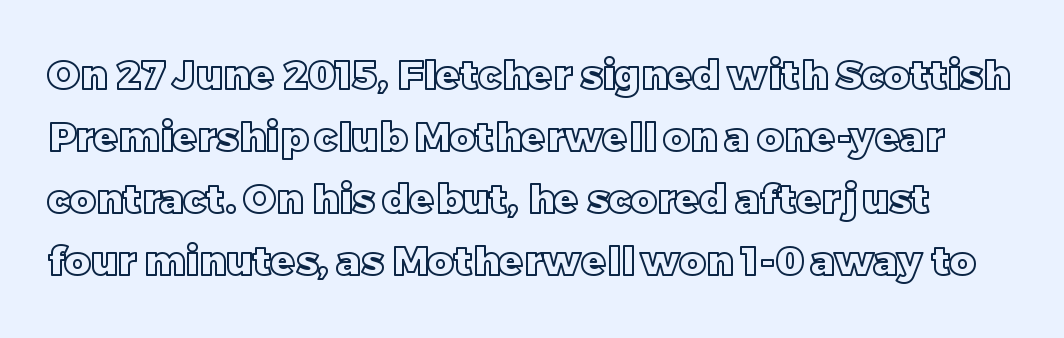
{"italic": "no", "width": "normal", "x_height": "large", "monospaced": "no", "underline": "no", "line_spacing": "normal", "line_spacing_ratio": 1.55, "letter_spacing": "normal", "letter_spacing_em": 0.0, "glyph_px": 40}
